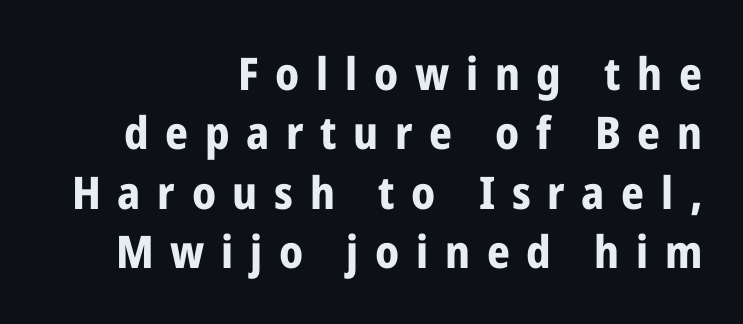
Does the type have serifs? No, each stem ends abruptly. Think of a printed novel: that variable character pitch is what you see here. The face used here has the dense, thick strokes of a bold. This rendering features lettering with no underline. The setting favours the right margin, as signatures and pull-quotes sometimes do. How are the letters spaced? Widely, with obvious added tracking.
